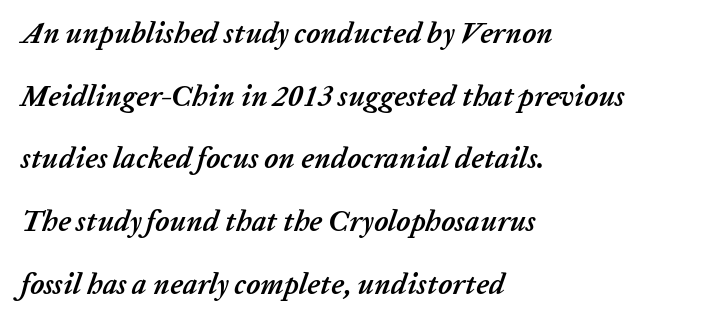
The image shows 29 px semibold type, italic (leaning right); set left-aligned, loose line spacing (2.16x), normal letter spacing, not underlined; low stroke contrast and a medium x-height.
